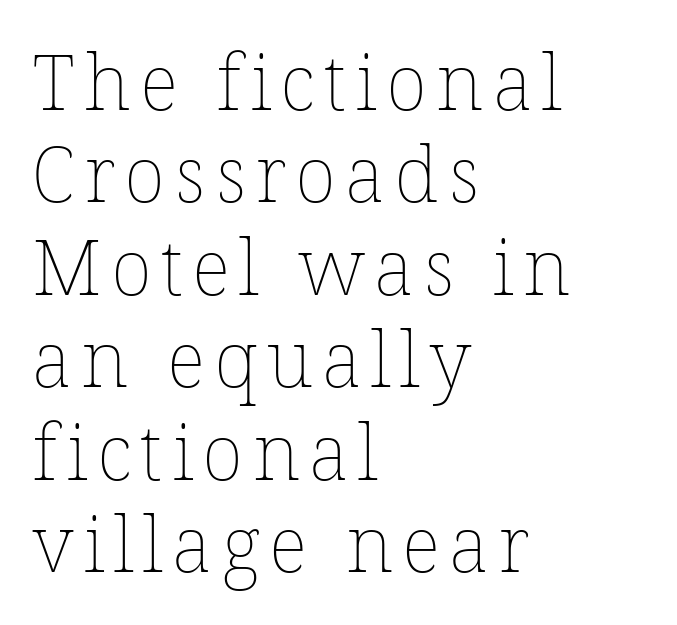
The lines in this sample share a left origin and differ only in where they stop. The string is rendered with underlining switched off. The letters advance in unequal steps, a hallmark of proportional type. The cut favours lightness, reaching ordinary text weight at its darkest.
